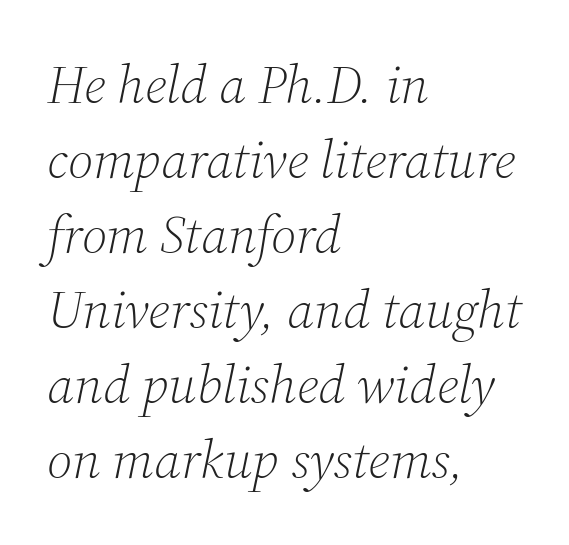
The rendering applies a slant to the glyphs. Honestly, the letter spacing is just normal — you wouldn't notice it. This block has exactly the height ordinary leading produces. The lines are quadded left. Classification — serif. Think of a printed novel: that variable character pitch is what you see here.
